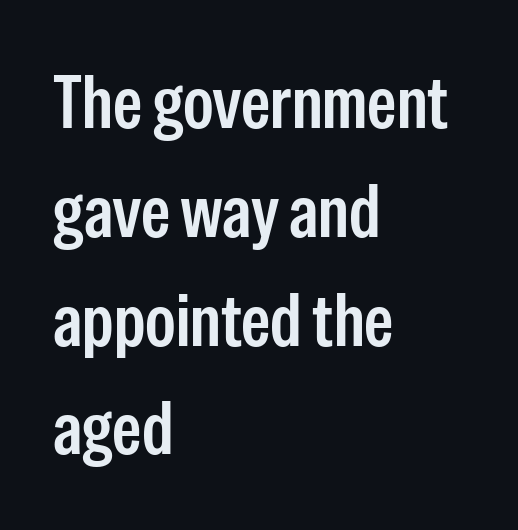
{"serif": "no", "italic": "no", "width": "condensed", "stroke_contrast": "low", "x_height": "medium", "monospaced": "no", "underline": "no", "align": "left", "line_spacing": "normal", "line_spacing_ratio": 1.47, "letter_spacing": "normal", "letter_spacing_em": 0.0, "glyph_px": 74}
